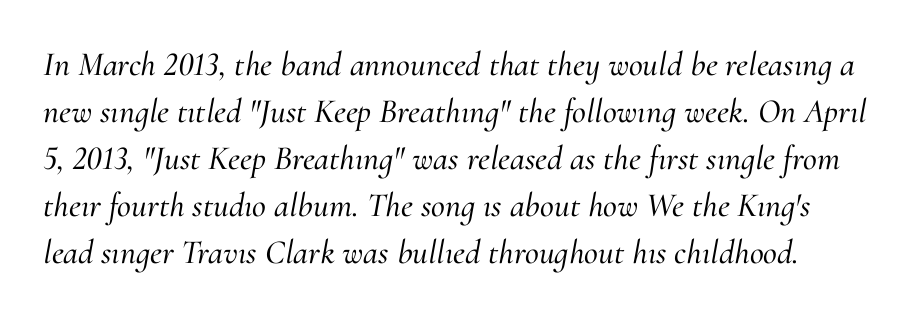
Q: Is the text italic (slanted)? A: Yes, it leans right by about 10 degrees.
Q: Is the typeface a serif or a sans-serif typeface? A: Serif.
Q: Is the text underlined? A: No.
Q: Is the spacing between letters normal or unusually wide? A: Normal.
Q: Is the spacing between lines tight, normal or loose? A: Normal.
Q: Width (condensed, normal, or wide)? A: Normal.
Q: Stroke contrast? A: Medium.
Q: x-height? A: Small.
Q: Monospaced? A: No.
